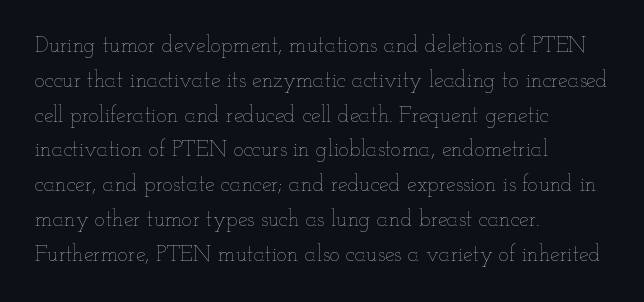
All the whitespace from short lines collects on the right. No extra tracking has been applied to these lines. Characters remain perfectly vertical along every line. The space beneath each line is pristine and unruled. Vertical stems look standard width or narrower in stroke.
